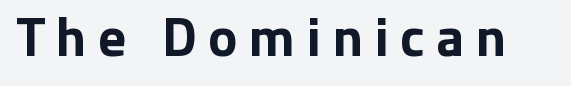
{"serif": "no", "italic": "no", "bold": "yes", "weight": "bold", "width": "normal", "stroke_contrast": "low", "x_height": "medium", "monospaced": "no", "underline": "no", "letter_spacing": "wide", "letter_spacing_em": 0.21, "glyph_px": 55}
